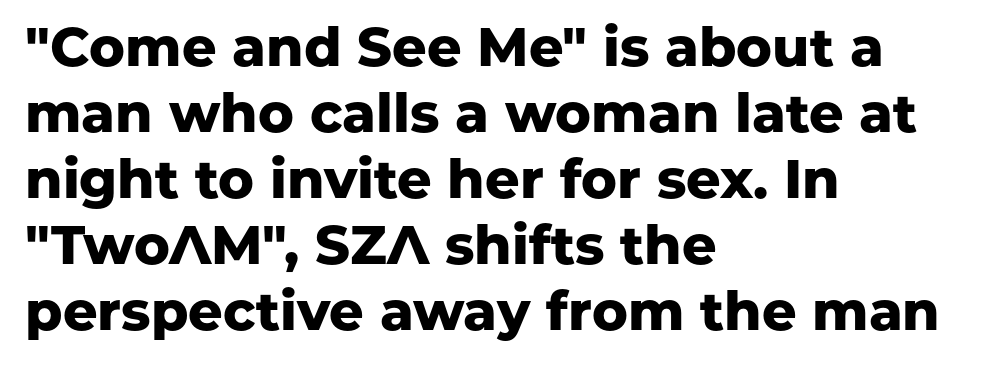
Q: Is the text bold? A: Yes.
Q: Is the text italic (slanted)? A: No, it is upright.
Q: Is the typeface a serif or a sans-serif typeface? A: Sans-serif.
Q: Is the text underlined? A: No.
Q: How is the paragraph aligned? A: Left-aligned.
Q: Is the spacing between letters normal or unusually wide? A: Normal.
Q: Width (condensed, normal, or wide)? A: Normal.
Q: Stroke contrast? A: Low.
Q: x-height? A: Medium.
Q: Monospaced? A: No.
